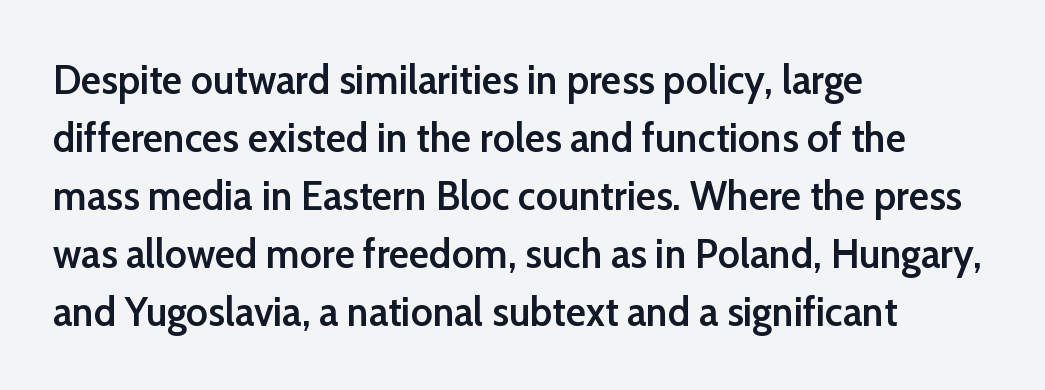
{"serif": "no", "italic": "no", "bold": "semi", "weight": "semibold", "width": "normal", "stroke_contrast": "low", "x_height": "medium", "monospaced": "no", "underline": "no", "align": "left", "line_spacing": "normal", "line_spacing_ratio": 1.38, "letter_spacing": "normal", "letter_spacing_em": 0.0, "glyph_px": 42}
